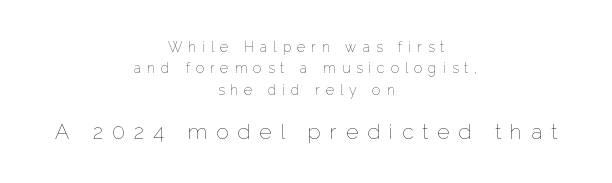
Q: Is the text bold? A: No.
Q: Is the text italic (slanted)? A: No, it is upright.
Q: Is the text underlined? A: No.
Q: How is the paragraph aligned? A: Centered.
Q: Is the spacing between letters normal or unusually wide? A: Unusually wide.
Q: Is the spacing between lines tight, normal or loose? A: Normal.
Q: Which block of text is set in a larger size, the first (top) or the second (bottom)? A: The second (bottom) one.
